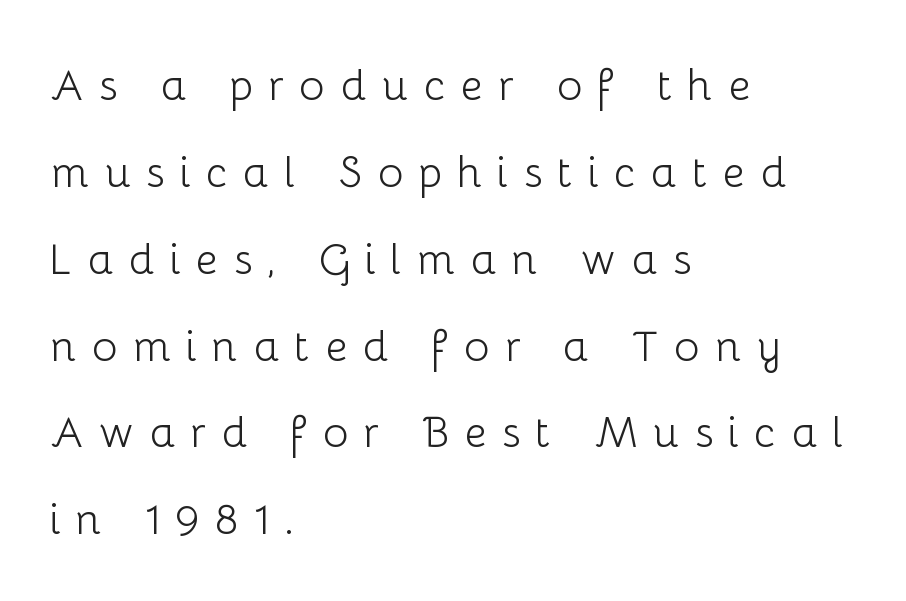
{"serif": "no", "italic": "no", "bold": "no", "weight": "light", "width": "normal", "stroke_contrast": "low", "x_height": "medium", "monospaced": "no", "underline": "no", "align": "left", "line_spacing": "loose", "line_spacing_ratio": 2.02, "letter_spacing": "wide", "letter_spacing_em": 0.35, "glyph_px": 43}
